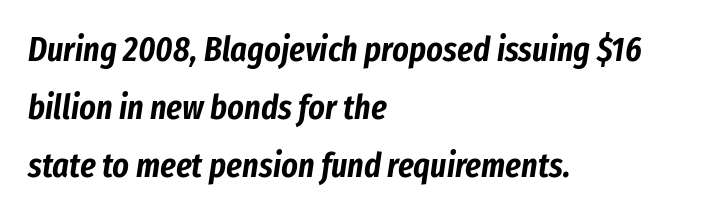
The image shows 35 px condensed type, italic (leaning right); set left-aligned, normal line spacing (1.66x), normal letter spacing, not underlined; low stroke contrast and a medium x-height.
